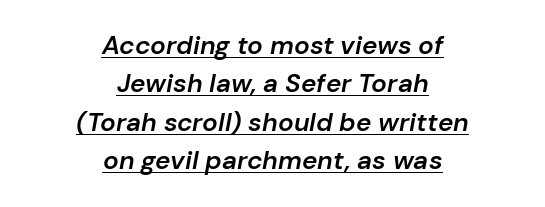
The image shows 26 px text type, italic (leaning right); set centered, normal line spacing (1.48x), normal letter spacing, underlined.
